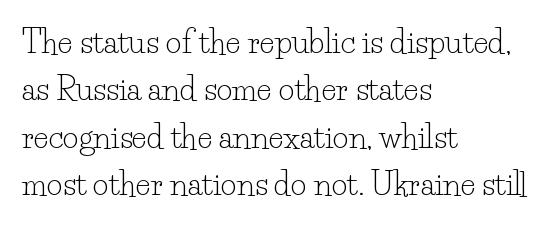
Q: Is the text bold? A: No.
Q: Is the text italic (slanted)? A: No, it is upright.
Q: Is the typeface a serif or a sans-serif typeface? A: Serif.
Q: Is the text underlined? A: No.
Q: How is the paragraph aligned? A: Left-aligned.
Q: Is the spacing between letters normal or unusually wide? A: Normal.
Q: Is the spacing between lines tight, normal or loose? A: Normal.
Q: Width (condensed, normal, or wide)? A: Normal.
Q: Stroke contrast? A: Low.
Q: x-height? A: Small.
Q: Monospaced? A: No.
